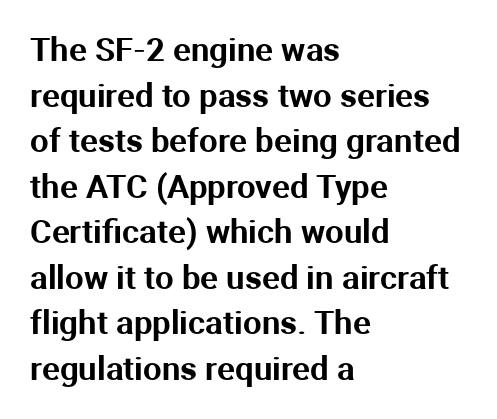
{"serif": "no", "italic": "no", "width": "normal", "stroke_contrast": "medium", "x_height": "medium", "monospaced": "no", "underline": "no", "align": "left", "line_spacing": "normal", "line_spacing_ratio": 1.38, "letter_spacing": "normal", "letter_spacing_em": 0.0, "glyph_px": 33}
